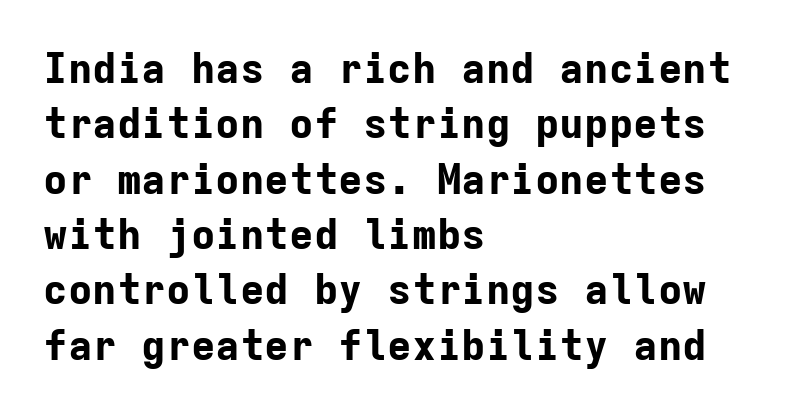
Look at the tracking — it's just the regular setting, nothing added. Spacing verdict: monospaced, one width for all characters. The specimen reads as upright at a glance. Nothing sits at the stroke ends, so this counts as sans-serif. Does the leading feel generous? No, just average. A clean baseline with only descenders dipping below it.
